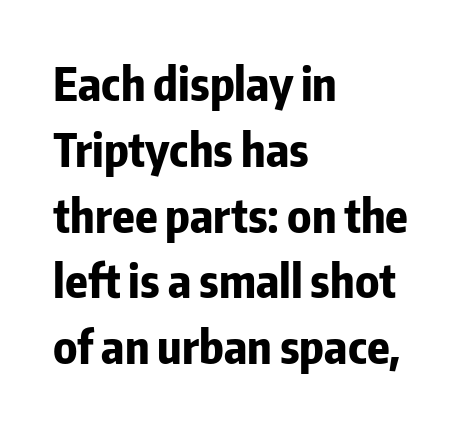
{"serif": "no", "italic": "no", "bold": "yes", "weight": "bold", "width": "condensed", "stroke_contrast": "low", "x_height": "medium", "monospaced": "no", "underline": "no", "align": "left", "line_spacing": "normal", "line_spacing_ratio": 1.43, "letter_spacing": "normal", "letter_spacing_em": 0.0, "glyph_px": 46}
